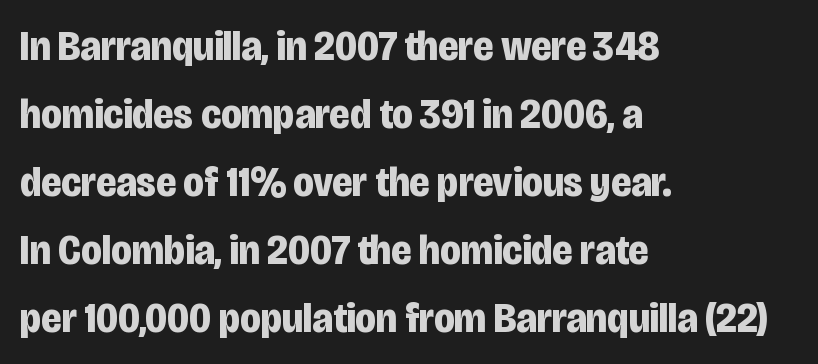
Q: Is the text bold? A: Yes.
Q: Is the text italic (slanted)? A: No, it is upright.
Q: Is the typeface a serif or a sans-serif typeface? A: Sans-serif.
Q: Is the text underlined? A: No.
Q: How is the paragraph aligned? A: Left-aligned.
Q: Is the spacing between letters normal or unusually wide? A: Normal.
Q: Is the spacing between lines tight, normal or loose? A: Normal.
Q: Width (condensed, normal, or wide)? A: Condensed.
Q: Stroke contrast? A: Low.
Q: x-height? A: Large.
Q: Monospaced? A: No.
